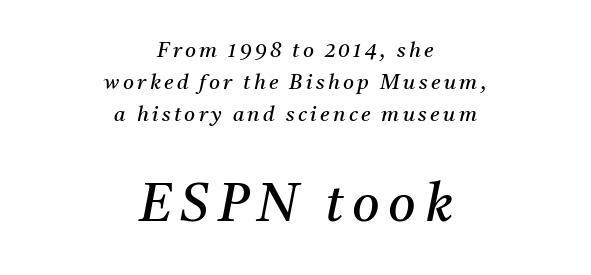
Small over large — that's the arrangement of the two blocks here. I'd call this a serif setting — the letters wear small feet. The strokes are not fattened; the text isn't bold. How would I describe the line gaps? Plain and ordinary.
